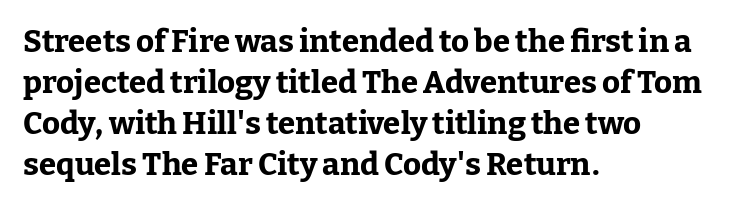
The image shows 31 px bold serif type, upright; set left-aligned, normal line spacing (1.32x), normal letter spacing, not underlined; low stroke contrast and a medium x-height.
